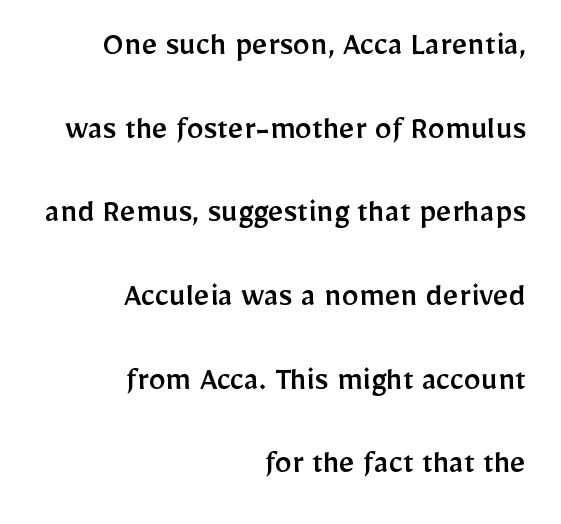
{"serif": "no", "italic": "no", "width": "normal", "stroke_contrast": "low", "x_height": "medium", "monospaced": "no", "underline": "no", "align": "right", "line_spacing": "loose", "line_spacing_ratio": 2.46, "letter_spacing": "normal", "letter_spacing_em": 0.0, "glyph_px": 34}
